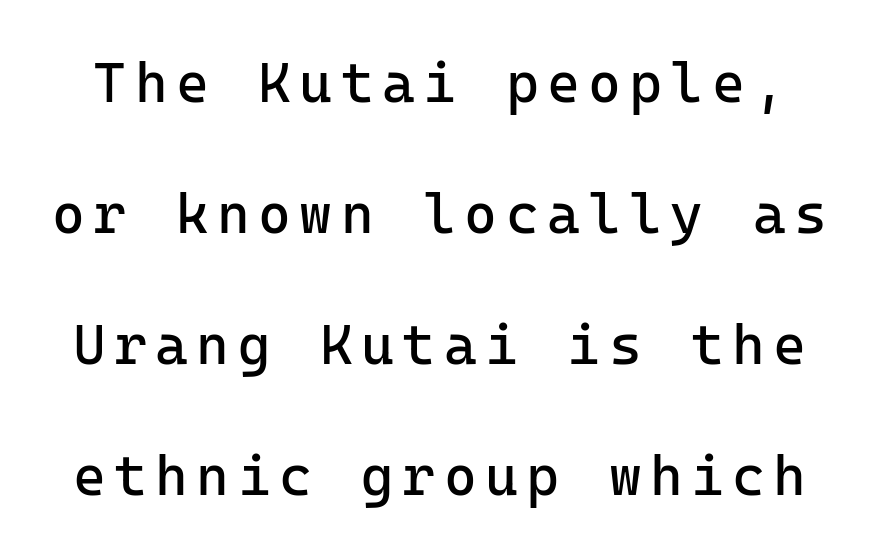
The image shows 56 px regular-weight sans-serif type, upright, monospaced; set loose line spacing (2.34x), not underlined; low stroke contrast and a medium x-height.
